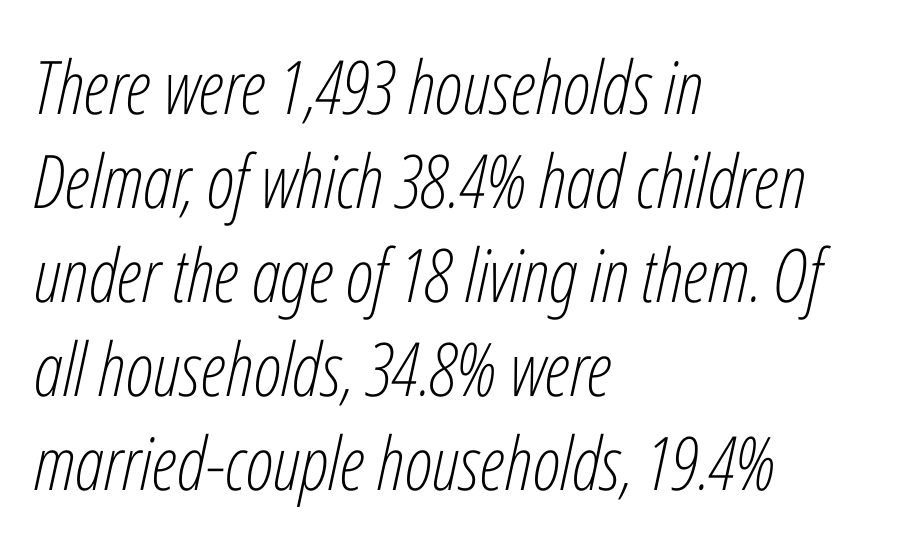
These lines are set flush left with a ragged right edge. Looking at the ascenders, they clearly lean. The cut favours lightness, reaching ordinary text weight at its darkest. The letters advance in unequal steps, a hallmark of proportional type.
